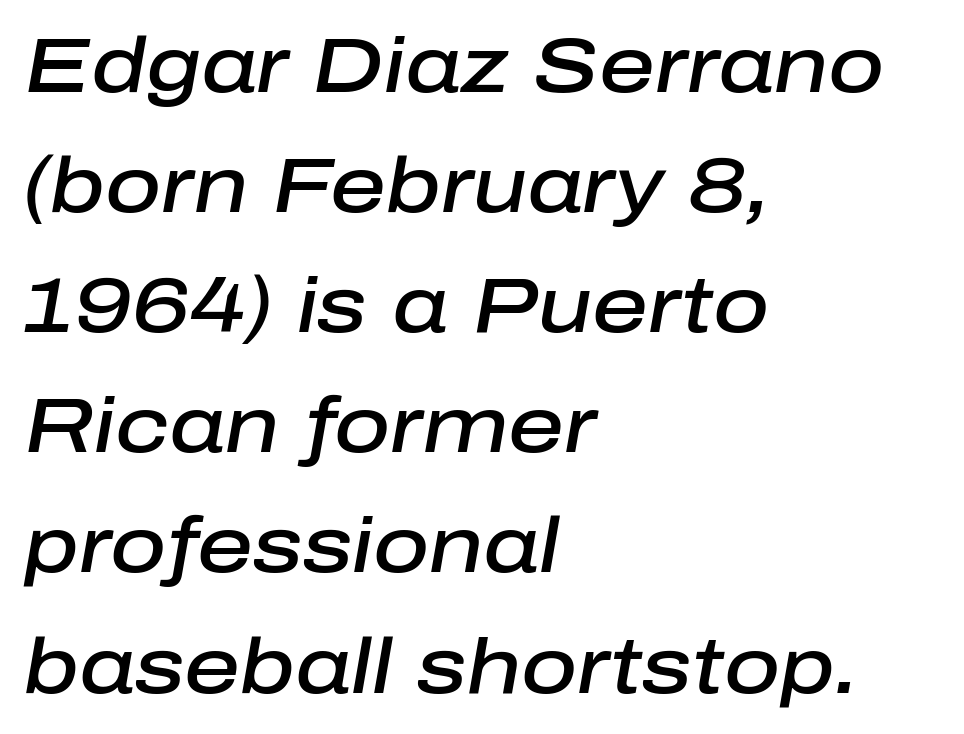
Q: Is the text bold? A: Semi-bold.
Q: Is the text italic (slanted)? A: Yes, it leans right by about 10 degrees.
Q: Is the text underlined? A: No.
Q: How is the paragraph aligned? A: Left-aligned.
Q: Is the spacing between letters normal or unusually wide? A: Normal.
Q: Is the spacing between lines tight, normal or loose? A: Normal.
Q: Width (condensed, normal, or wide)? A: Normal.
Q: Stroke contrast? A: Low.
Q: x-height? A: Medium.
Q: Monospaced? A: No.
